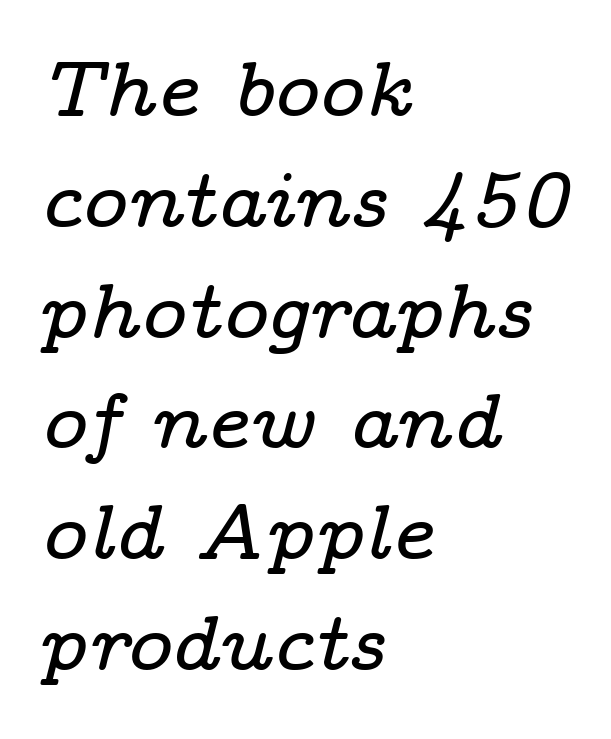
Q: Is the text italic (slanted)? A: Yes, it leans right by about 14 degrees.
Q: Is the typeface a serif or a sans-serif typeface? A: Serif.
Q: Is the text underlined? A: No.
Q: How is the paragraph aligned? A: Left-aligned.
Q: Is the spacing between letters normal or unusually wide? A: Normal.
Q: Is the spacing between lines tight, normal or loose? A: Normal.
Q: Width (condensed, normal, or wide)? A: Wide.
Q: Stroke contrast? A: Low.
Q: x-height? A: Medium.
Q: Monospaced? A: No.
